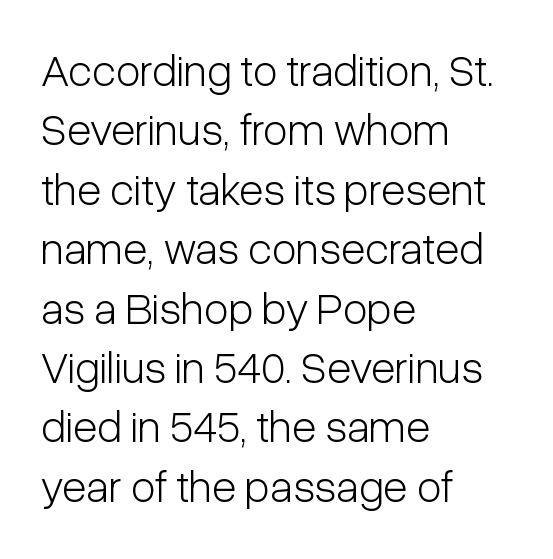
The image shows 45 px light, condensed sans-serif type, upright; set left-aligned, normal line spacing (1.32x), normal letter spacing, not underlined; low stroke contrast and a medium x-height.
